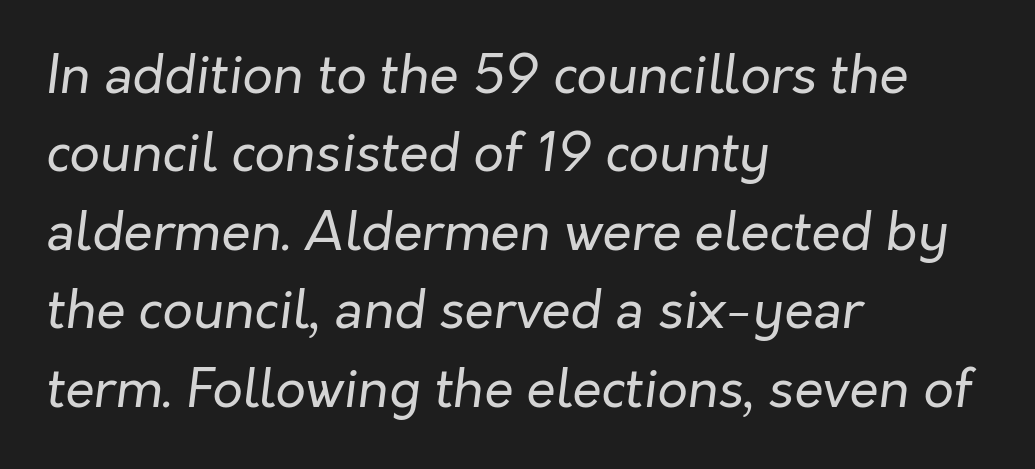
Q: Is the text bold? A: No.
Q: Is the text italic (slanted)? A: Yes, it leans right by about 7 degrees.
Q: Is the text underlined? A: No.
Q: How is the paragraph aligned? A: Left-aligned.
Q: Is the spacing between letters normal or unusually wide? A: Normal.
Q: Is the spacing between lines tight, normal or loose? A: Normal.
Q: Width (condensed, normal, or wide)? A: Normal.
Q: Stroke contrast? A: Low.
Q: x-height? A: Medium.
Q: Monospaced? A: No.
